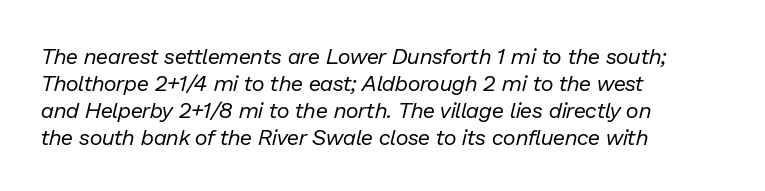
The image shows 22 px text type, italic (leaning right); set left-aligned, line spacing 1.22x, normal letter spacing, not underlined.
